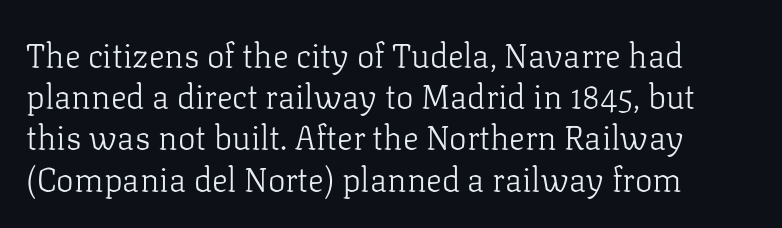
{"serif": "yes", "italic": "no", "bold": "no", "weight": "light", "width": "normal", "stroke_contrast": "low", "x_height": "medium", "monospaced": "no", "underline": "no", "align": "left", "line_spacing": "normal", "line_spacing_ratio": 1.25, "letter_spacing": "normal", "letter_spacing_em": 0.0, "glyph_px": 33}
